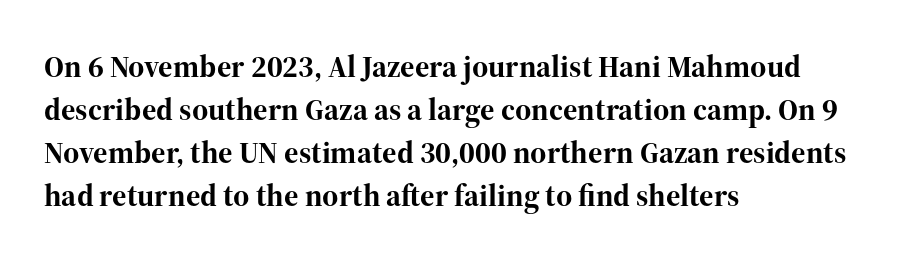
Q: Is the text bold? A: Yes.
Q: Is the text italic (slanted)? A: No, it is upright.
Q: Is the typeface a serif or a sans-serif typeface? A: Serif.
Q: Is the text underlined? A: No.
Q: How is the paragraph aligned? A: Left-aligned.
Q: Is the spacing between letters normal or unusually wide? A: Normal.
Q: Is the spacing between lines tight, normal or loose? A: Normal.
Q: Width (condensed, normal, or wide)? A: Normal.
Q: Stroke contrast? A: High.
Q: x-height? A: Medium.
Q: Monospaced? A: No.
